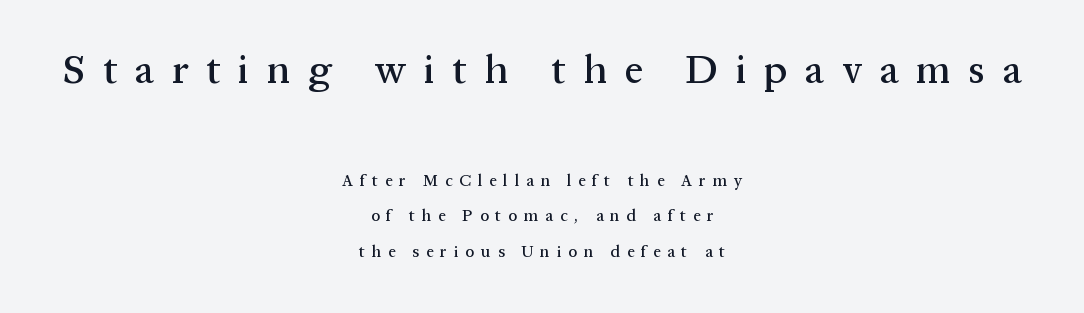
The lines in this sample share a center point and differ in where they start and stop. Horizontal bands of white between lines are thick stripes. Does the bottom block carry the larger type? No, the top block does. The glyphs in this specimen are seriffed. Beneath every word, the page is bare. This sample uses expanded letter spacing, leaving extra air between glyphs.
